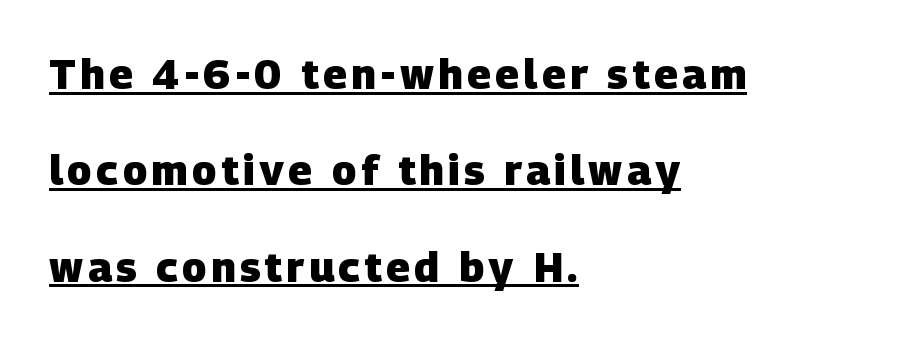
This sample uses a sans-serif face. A baseline rule has been typeset under these characters. The space between consecutive lines is lavish. Plenty of ink on the page — the face is bold. These lines stack with their left ends in a neat column. You could not count columns in this text — the font is proportionally spaced.
